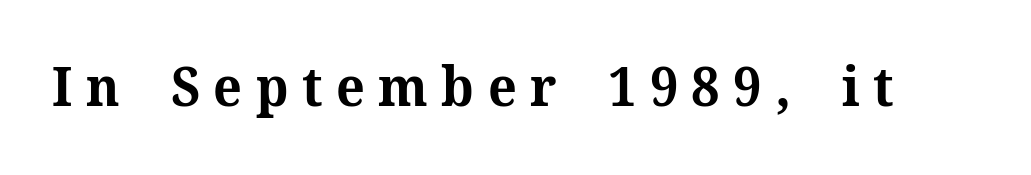
{"serif": "yes", "italic": "no", "bold": "yes", "weight": "bold", "width": "normal", "stroke_contrast": "medium", "x_height": "medium", "monospaced": "no", "underline": "no", "letter_spacing": "wide", "letter_spacing_em": 0.25, "glyph_px": 54}
